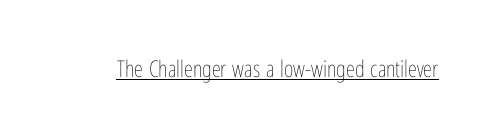
Students, observe the line beneath the letters — that is underlining. You can tell it's not italic because the verticals are truly vertical. Stems here are at most as thick as an everyday book face. Between one letter and the next there's only the usual sliver of space.
